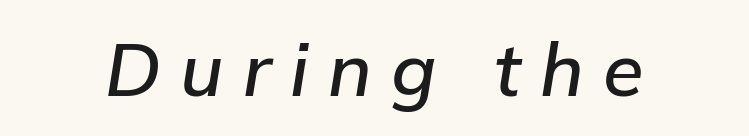
The image shows 74 px text type, italic (leaning right); set unusually wide letter spacing (+0.26 em), not underlined; low stroke contrast and a medium x-height.
